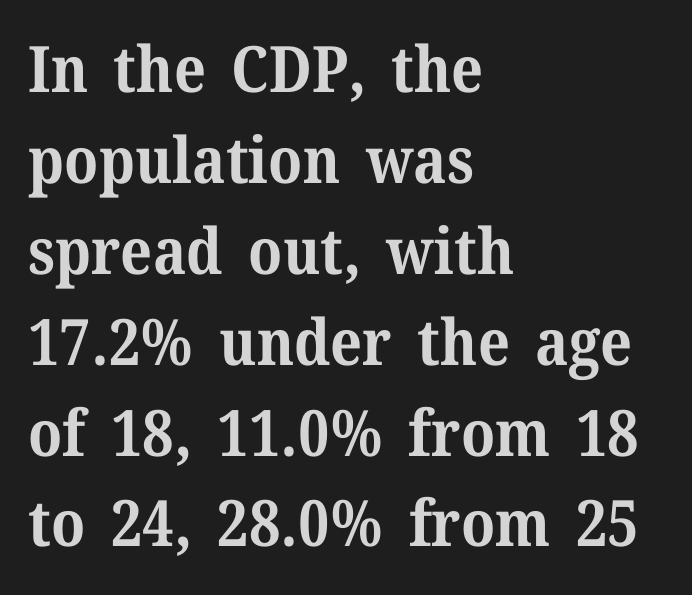
Notice how descenders clear the ascenders below comfortably — that's standard leading. Notice how thick the strokes are: this is what a full bold looks like. Little horizontal feet cap the strokes, marking this as serif type. The horizontal fit of the characters is conventional and even. In CSS terms this would be text-align: left.
